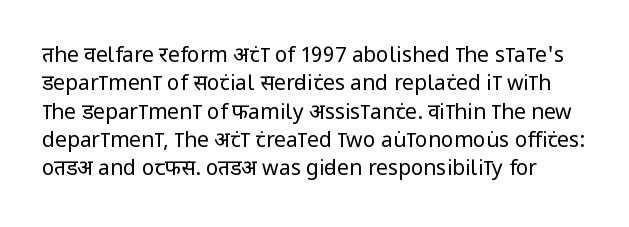
{"italic": "no", "bold": "no", "underline": "no", "line_spacing": "normal", "line_spacing_ratio": 1.35, "letter_spacing": "normal", "letter_spacing_em": 0.0, "glyph_px": 21}
